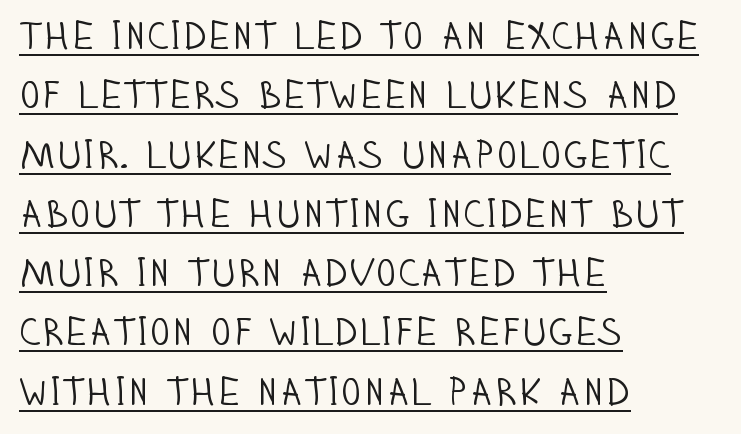
Q: Is the text bold? A: No.
Q: Is the text italic (slanted)? A: No, it is upright.
Q: Is the typeface a serif or a sans-serif typeface? A: Sans-serif.
Q: Is the text underlined? A: Yes.
Q: How is the paragraph aligned? A: Left-aligned.
Q: Is the spacing between letters normal or unusually wide? A: Normal.
Q: Is the spacing between lines tight, normal or loose? A: Normal.
Q: Width (condensed, normal, or wide)? A: Condensed.
Q: Stroke contrast? A: Low.
Q: x-height? A: Large.
Q: Monospaced? A: No.
